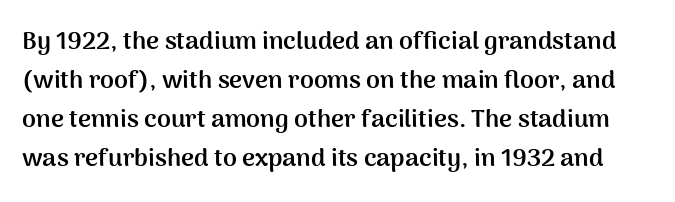
{"italic": "no", "bold": "yes", "underline": "no", "line_spacing": "normal", "line_spacing_ratio": 1.56, "letter_spacing": "normal", "letter_spacing_em": 0.0, "glyph_px": 25}
